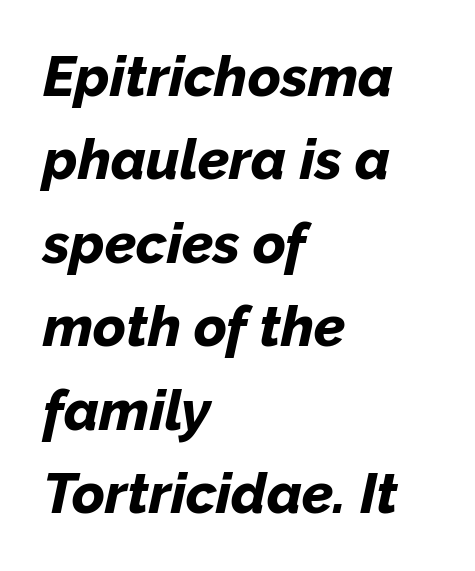
Q: Is the text bold? A: Yes.
Q: Is the text italic (slanted)? A: Yes, it leans right by about 12 degrees.
Q: Is the text underlined? A: No.
Q: How is the paragraph aligned? A: Left-aligned.
Q: Is the spacing between letters normal or unusually wide? A: Normal.
Q: Is the spacing between lines tight, normal or loose? A: Normal.
Q: Width (condensed, normal, or wide)? A: Normal.
Q: Stroke contrast? A: Low.
Q: x-height? A: Medium.
Q: Monospaced? A: No.
